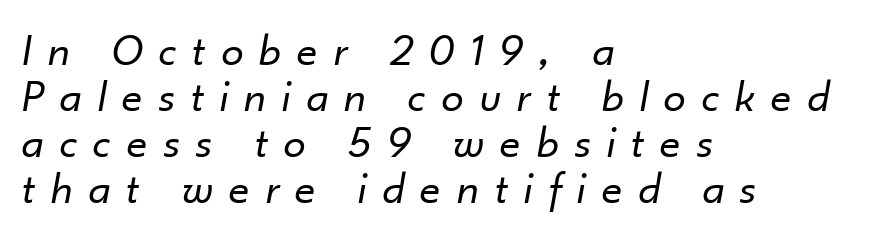
{"italic": "yes", "lean": "right", "slant_degrees": 10, "bold": "no", "weight": "regular", "width": "normal", "stroke_contrast": "low", "x_height": "small", "monospaced": "no", "underline": "no", "align": "left", "line_spacing": "tight", "line_spacing_ratio": 1.02, "letter_spacing": "wide", "letter_spacing_em": 0.37, "glyph_px": 45}
